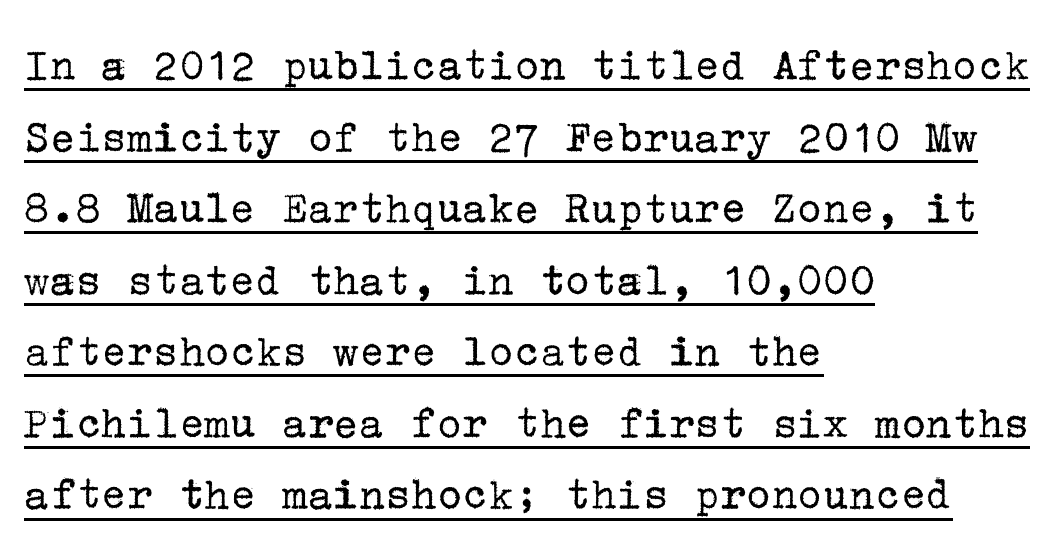
Q: Is the text bold? A: No.
Q: Is the text italic (slanted)? A: No, it is upright.
Q: Is the typeface a serif or a sans-serif typeface? A: Serif.
Q: Is the text underlined? A: Yes.
Q: How is the paragraph aligned? A: Left-aligned.
Q: Is the spacing between letters normal or unusually wide? A: Normal.
Q: Is the spacing between lines tight, normal or loose? A: Normal.
Q: Width (condensed, normal, or wide)? A: Normal.
Q: Stroke contrast? A: Low.
Q: x-height? A: Medium.
